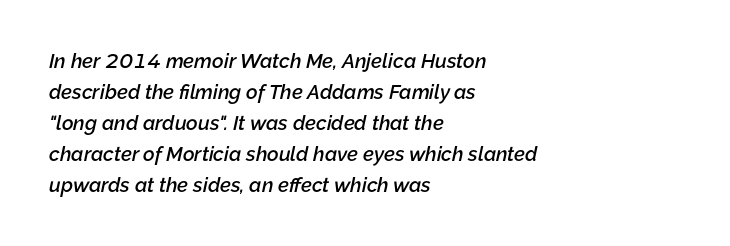
The image shows 20 px text type, italic (leaning right); set left-aligned, normal line spacing (1.55x), normal letter spacing, not underlined.
